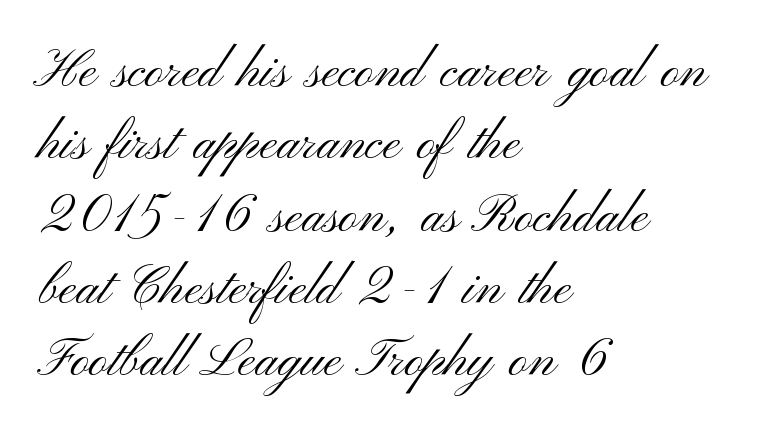
Q: Is the text bold? A: No.
Q: Is the text italic (slanted)? A: Yes.
Q: Is the typeface a serif or a sans-serif typeface? A: Sans-serif.
Q: Is the text underlined? A: No.
Q: How is the paragraph aligned? A: Left-aligned.
Q: Is the spacing between letters normal or unusually wide? A: Normal.
Q: Is the spacing between lines tight, normal or loose? A: Normal.
Q: Width (condensed, normal, or wide)? A: Wide.
Q: Stroke contrast? A: Medium.
Q: x-height? A: Small.
Q: Monospaced? A: No.
